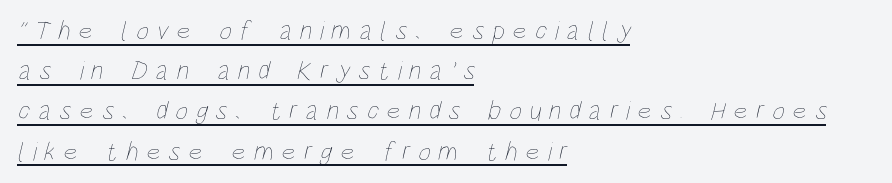
The image shows 27 px text type; set left-aligned, normal line spacing (1.49x), unusually wide letter spacing (+0.3 em), underlined.
